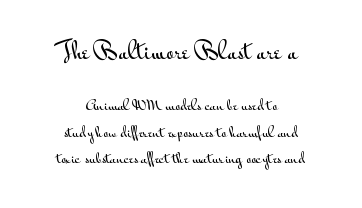
{"underline": "no", "align": "center", "line_spacing_ratio": 1.89, "letter_spacing": "normal", "letter_spacing_em": 0.0, "larger_block": "first", "size_ratio": 1.57, "glyph_px": 22}
